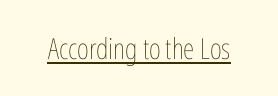
{"italic": "no", "bold": "no", "weight": "thin", "width": "condensed", "stroke_contrast": "low", "x_height": "medium", "monospaced": "no", "underline": "yes", "letter_spacing": "normal", "letter_spacing_em": 0.0, "glyph_px": 29}
